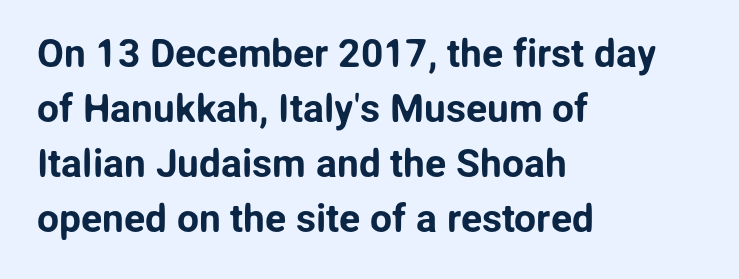
Note the varied advance widths — an 'i' is clearly narrower than an 'm'. The letterforms sit shoulder to shoulder at normal distance. Compared with a centered layout, this one pins lines to the left instead. The words here are not underlined.
